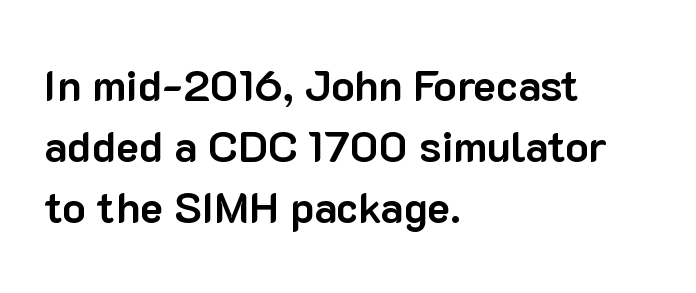
{"serif": "no", "italic": "no", "bold": "yes", "weight": "bold", "width": "normal", "stroke_contrast": "low", "x_height": "medium", "monospaced": "no", "underline": "no", "align": "left", "line_spacing": "normal", "line_spacing_ratio": 1.42, "letter_spacing": "normal", "letter_spacing_em": 0.0, "glyph_px": 43}
